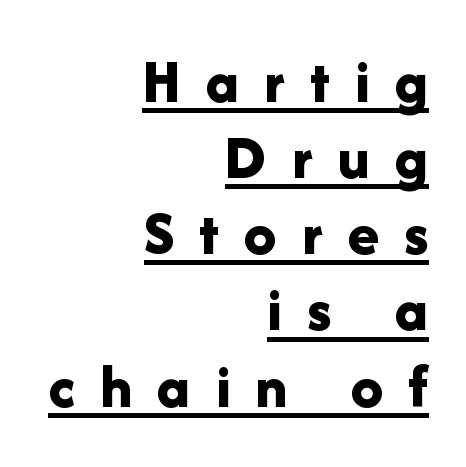
The typesetting leans heavy: a genuine bold. Is this a fixed-width face? No — the glyphs have proportional, varying widths. The font family rendered here belongs to the sans-serif group. Posture: straight, roman, zero tilt. In designer terms, the underline attribute is active on this setting.
